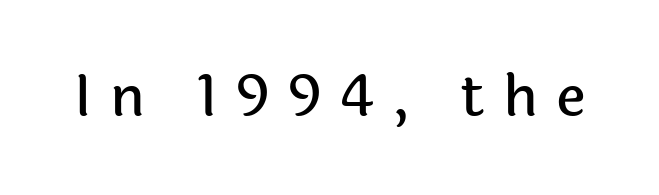
{"serif": "no", "italic": "no", "width": "normal", "x_height": "medium", "monospaced": "no", "underline": "no", "letter_spacing": "wide", "letter_spacing_em": 0.31, "glyph_px": 58}
